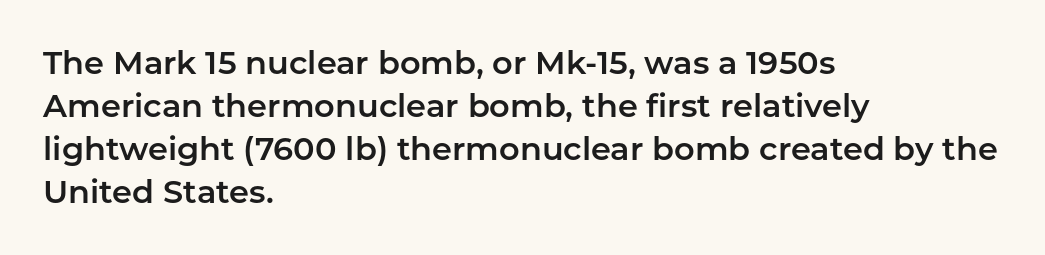
{"serif": "no", "italic": "no", "width": "normal", "stroke_contrast": "low", "x_height": "medium", "monospaced": "no", "underline": "no", "align": "left", "line_spacing": "normal", "line_spacing_ratio": 1.34, "letter_spacing": "normal", "letter_spacing_em": 0.0, "glyph_px": 32}
